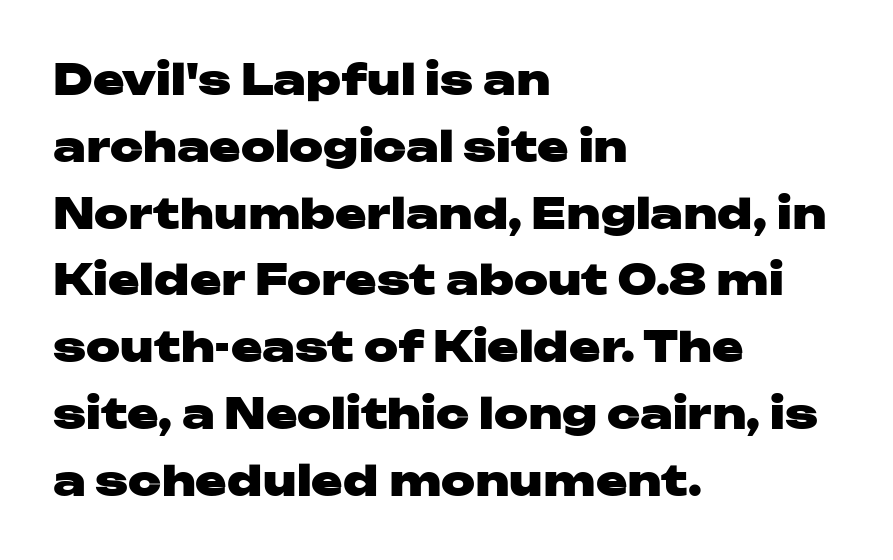
The image shows 42 px heavy, wide sans-serif type, upright; set left-aligned, normal line spacing (1.59x), normal letter spacing, not underlined; low stroke contrast and a medium x-height.
